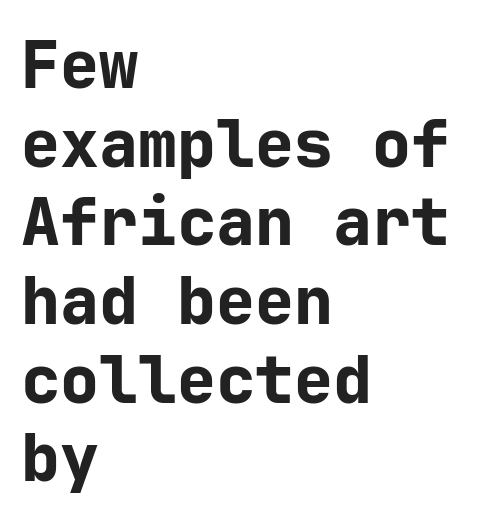
The image shows 65 px bold sans-serif type, upright; set left-aligned, line spacing 1.21x, normal letter spacing, not underlined; low stroke contrast and a medium x-height.
